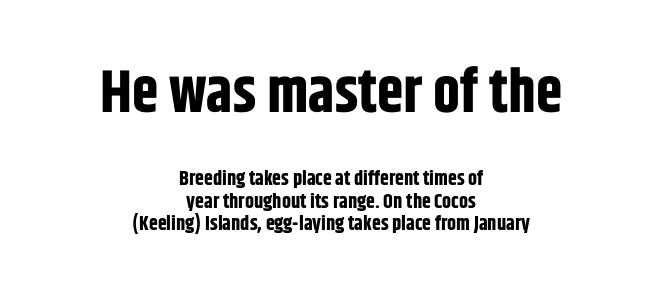
Q: Is the text bold? A: Yes.
Q: Is the text italic (slanted)? A: No, it is upright.
Q: Is the typeface a serif or a sans-serif typeface? A: Sans-serif.
Q: Is the text underlined? A: No.
Q: How is the paragraph aligned? A: Centered.
Q: Is the spacing between letters normal or unusually wide? A: Normal.
Q: Is the spacing between lines tight, normal or loose? A: Tight.
Q: Which block of text is set in a larger size, the first (top) or the second (bottom)? A: The first (top) one.
Q: Width (condensed, normal, or wide)? A: Condensed.
Q: Stroke contrast? A: Low.
Q: x-height? A: Large.
Q: Monospaced? A: No.
